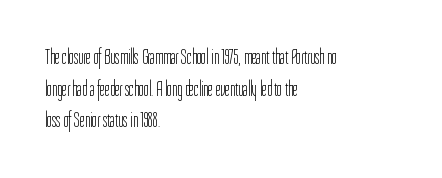
{"italic": "no", "bold": "no", "underline": "no", "align": "left", "line_spacing": "normal", "line_spacing_ratio": 1.51, "letter_spacing": "normal", "letter_spacing_em": 0.0, "glyph_px": 21}
